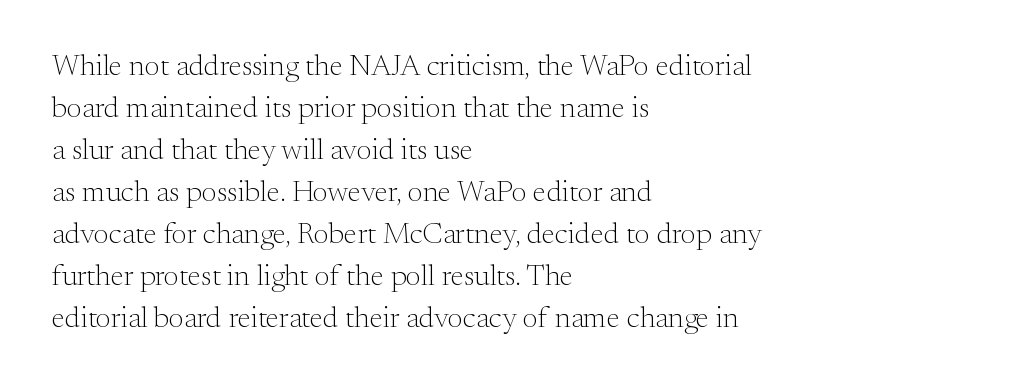
Visually the block forms a straight wall on the left and a jagged coastline on the right. Words appear dense and cohesive because spacing is normal. The font is comparable to plain body text, perhaps lighter. The characters display serif detailing at their extremities.
